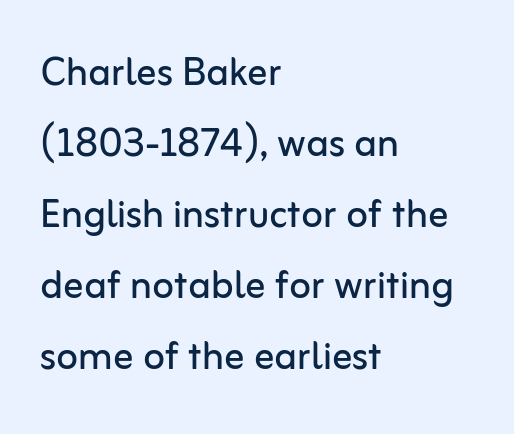
Q: Is the text bold? A: No.
Q: Is the text italic (slanted)? A: No, it is upright.
Q: Is the typeface a serif or a sans-serif typeface? A: Sans-serif.
Q: Is the text underlined? A: No.
Q: How is the paragraph aligned? A: Left-aligned.
Q: Is the spacing between letters normal or unusually wide? A: Normal.
Q: Is the spacing between lines tight, normal or loose? A: Normal.
Q: Width (condensed, normal, or wide)? A: Normal.
Q: Stroke contrast? A: Low.
Q: x-height? A: Medium.
Q: Monospaced? A: No.
